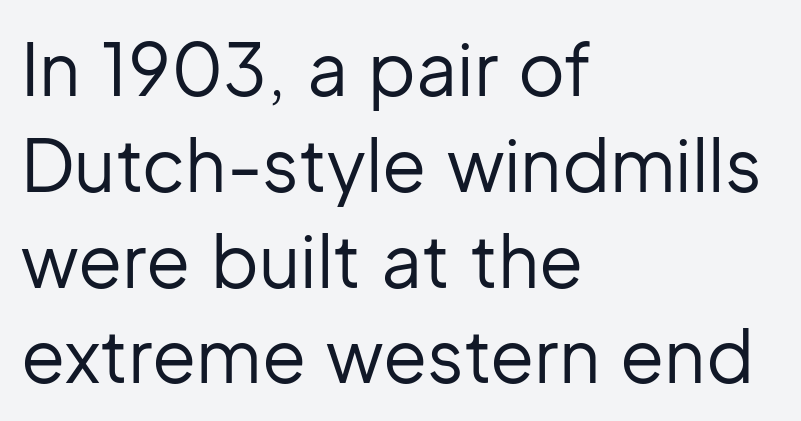
Regarding serifs, this sample does without them. The area under the type is left untouched. Do the characters align in a grid? No, the font is proportional. Posture: upright roman.
